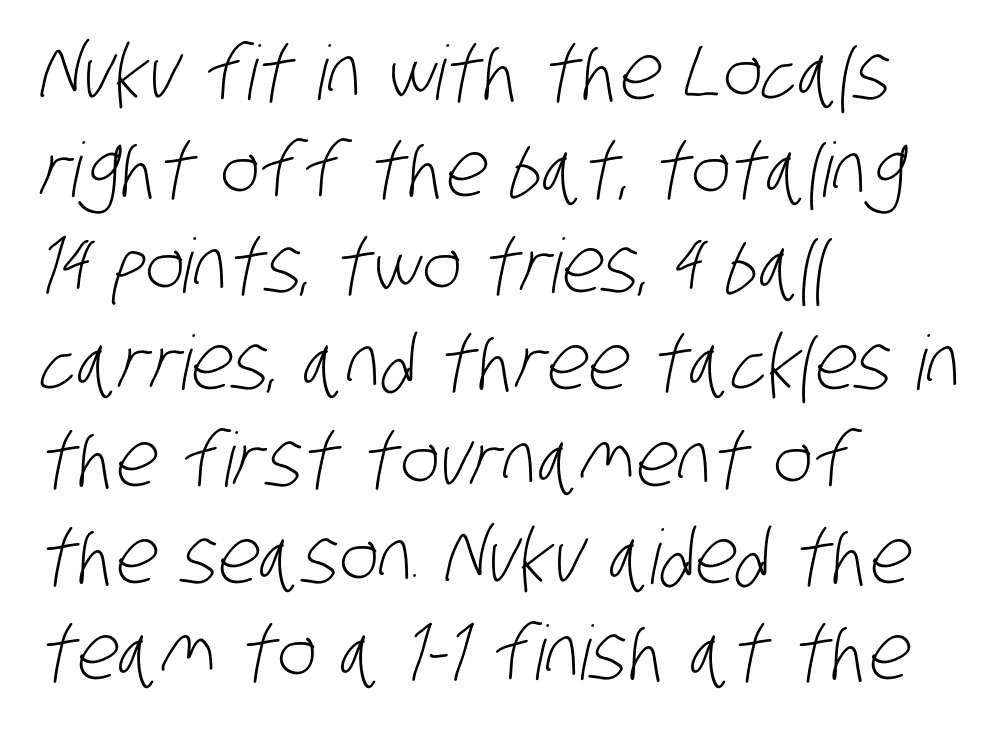
{"serif": "no", "bold": "no", "weight": "light", "width": "condensed", "stroke_contrast": "low", "x_height": "large", "monospaced": "no", "underline": "no", "align": "left", "line_spacing": "normal", "line_spacing_ratio": 1.29, "letter_spacing": "normal", "letter_spacing_em": 0.0, "glyph_px": 75}
